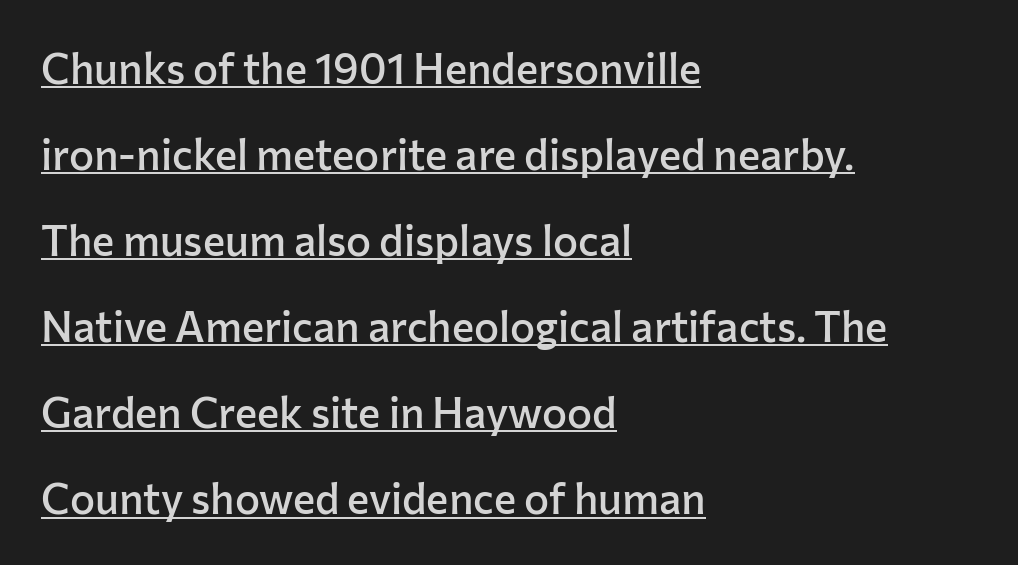
One-word summary of the alignment: left. No extra tracking has been applied to these lines. The face used here is proportionally spaced, like ordinary book or web type. Does a line run under the words? Yes, clearly. Widely set lines give the paragraph a tall, airy silhouette.
